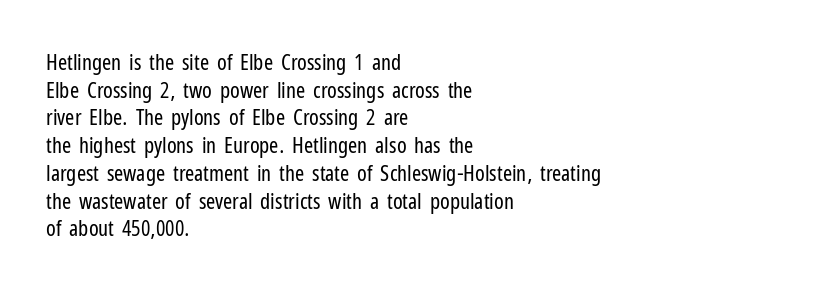
The image shows 22 px text type, upright; set left-aligned, normal line spacing (1.26x), normal letter spacing, not underlined.
